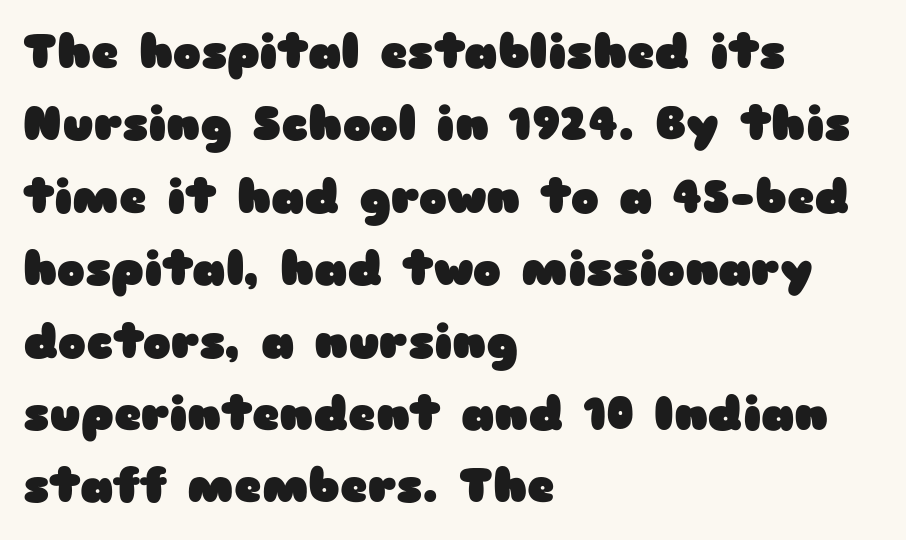
{"serif": "no", "italic": "no", "bold": "yes", "weight": "heavy", "width": "wide", "stroke_contrast": "low", "x_height": "medium", "monospaced": "no", "underline": "no", "align": "left", "line_spacing": "normal", "line_spacing_ratio": 1.54, "letter_spacing": "normal", "letter_spacing_em": 0.0, "glyph_px": 47}
